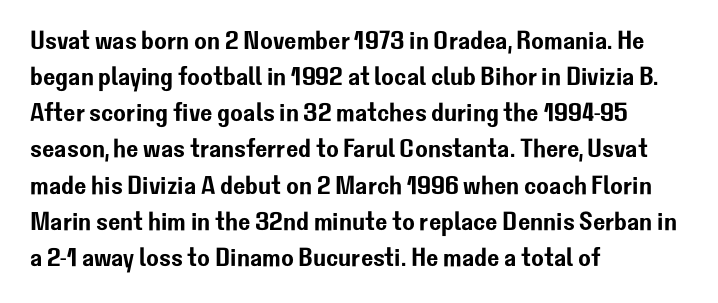
A typesetter would mark this as roman, not italic. Every row of glyphs begins at an identical x-position on the left. Descenders are the only things crossing below the line. Horizontal bands of white between lines are of average thickness.
